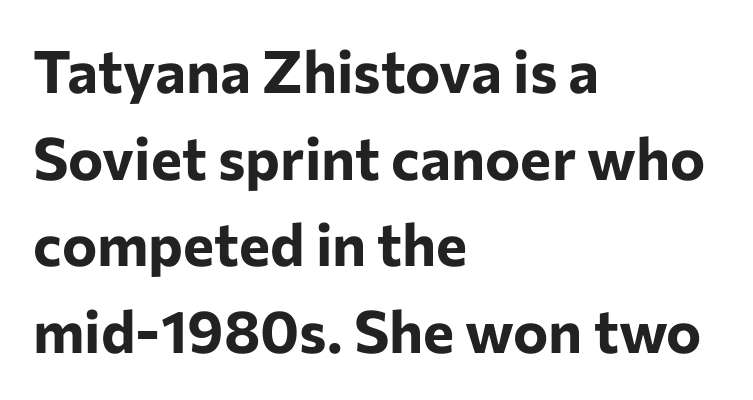
Q: Is the text bold? A: Yes.
Q: Is the text italic (slanted)? A: No, it is upright.
Q: Is the typeface a serif or a sans-serif typeface? A: Sans-serif.
Q: Is the text underlined? A: No.
Q: How is the paragraph aligned? A: Left-aligned.
Q: Is the spacing between letters normal or unusually wide? A: Normal.
Q: Is the spacing between lines tight, normal or loose? A: Normal.
Q: Width (condensed, normal, or wide)? A: Normal.
Q: Stroke contrast? A: Low.
Q: x-height? A: Medium.
Q: Monospaced? A: No.
